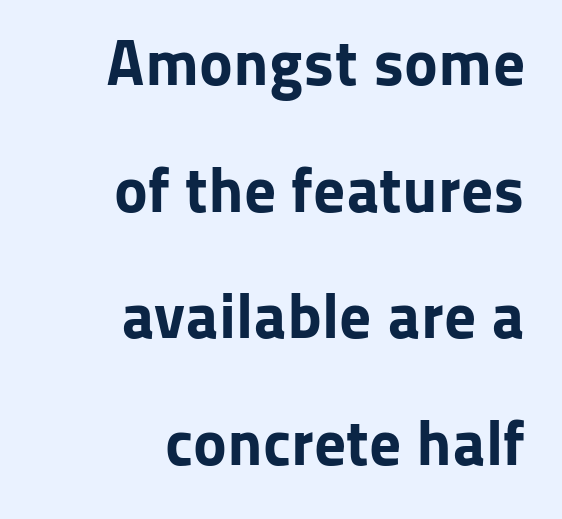
Q: Is the text bold? A: Yes.
Q: Is the text italic (slanted)? A: No, it is upright.
Q: Is the typeface a serif or a sans-serif typeface? A: Sans-serif.
Q: Is the text underlined? A: No.
Q: How is the paragraph aligned? A: Right-aligned.
Q: Is the spacing between letters normal or unusually wide? A: Normal.
Q: Is the spacing between lines tight, normal or loose? A: Loose.
Q: Width (condensed, normal, or wide)? A: Normal.
Q: Stroke contrast? A: Low.
Q: x-height? A: Medium.
Q: Monospaced? A: No.
